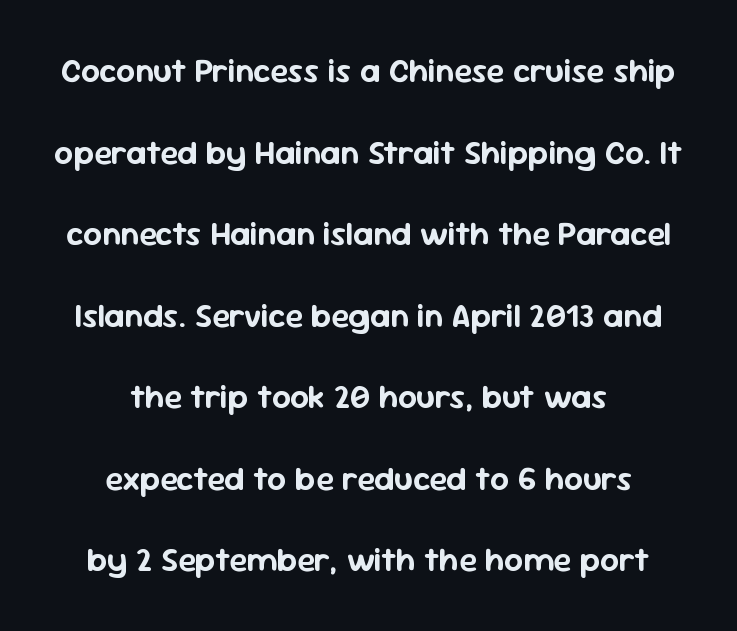
{"serif": "no", "italic": "no", "width": "normal", "stroke_contrast": "low", "x_height": "medium", "monospaced": "no", "underline": "no", "align": "center", "line_spacing": "loose", "line_spacing_ratio": 2.47, "letter_spacing": "normal", "letter_spacing_em": 0.0, "glyph_px": 33}
